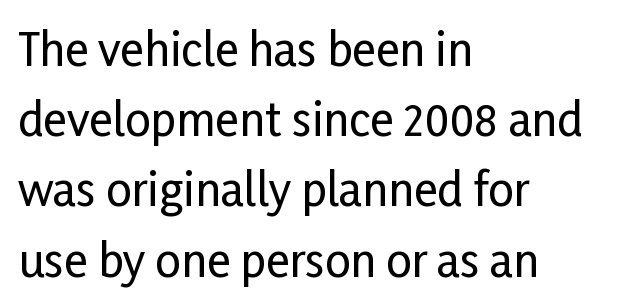
{"serif": "no", "italic": "no", "width": "condensed", "stroke_contrast": "low", "x_height": "medium", "monospaced": "no", "underline": "no", "align": "left", "line_spacing": "normal", "line_spacing_ratio": 1.56, "letter_spacing": "normal", "letter_spacing_em": 0.0, "glyph_px": 45}
